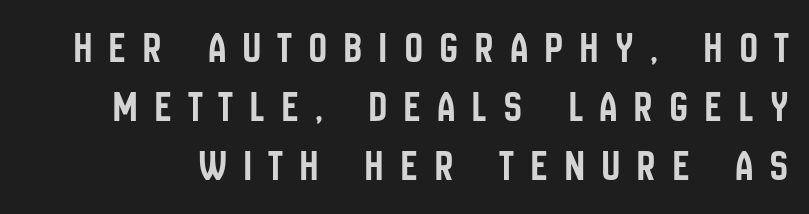
The image shows 44 px condensed sans-serif type, upright; set normal line spacing (1.34x), unusually wide letter spacing (+0.4 em), not underlined; low stroke contrast and a large x-height.
